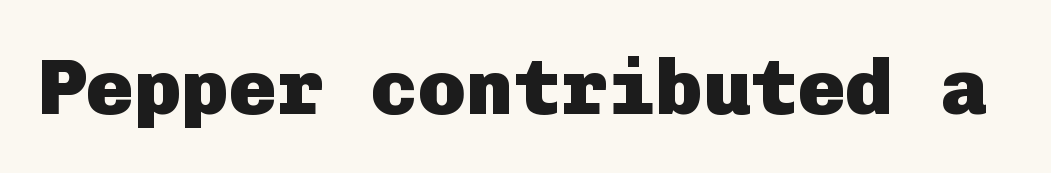
The image shows 79 px heavy sans-serif type, upright; set normal letter spacing, not underlined; low stroke contrast and a medium x-height.
